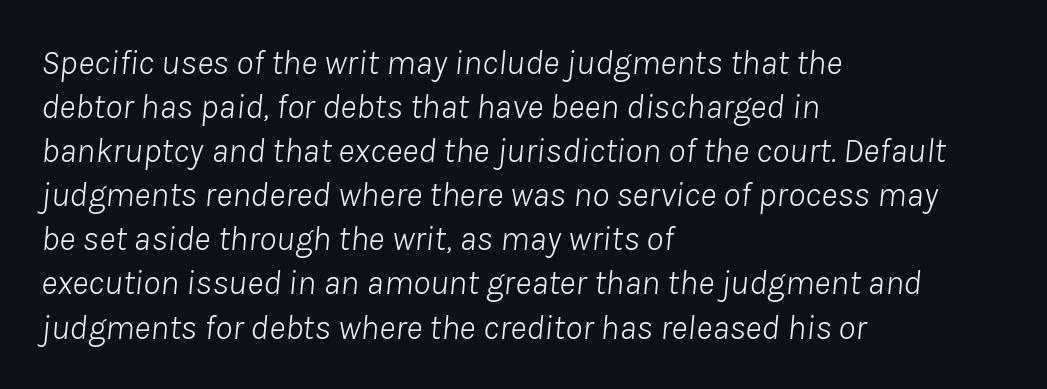
Q: Is the text bold? A: No.
Q: Is the text italic (slanted)? A: Yes, it leans right by about 8 degrees.
Q: Is the text underlined? A: No.
Q: How is the paragraph aligned? A: Left-aligned.
Q: Is the spacing between letters normal or unusually wide? A: Normal.
Q: Is the spacing between lines tight, normal or loose? A: Normal.
Q: Width (condensed, normal, or wide)? A: Normal.
Q: Stroke contrast? A: Low.
Q: x-height? A: Medium.
Q: Monospaced? A: No.
